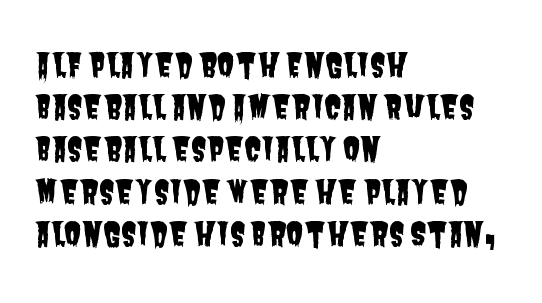
Q: Is the typeface a serif or a sans-serif typeface? A: Sans-serif.
Q: Is the text underlined? A: No.
Q: How is the paragraph aligned? A: Left-aligned.
Q: Is the spacing between letters normal or unusually wide? A: Normal.
Q: Is the spacing between lines tight, normal or loose? A: Normal.
Q: Width (condensed, normal, or wide)? A: Condensed.
Q: Stroke contrast? A: Low.
Q: x-height? A: Large.
Q: Monospaced? A: No.
